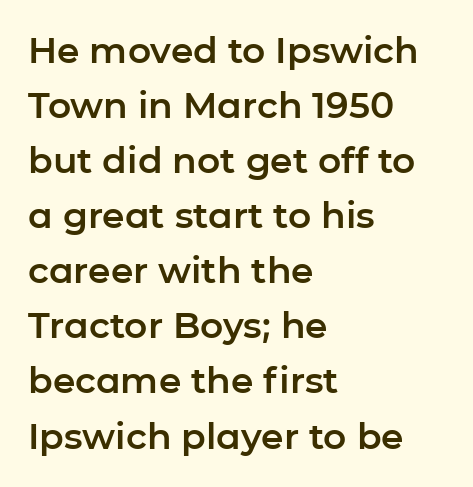
The image shows 36 px sans-serif type, upright; set left-aligned, normal line spacing (1.53x), normal letter spacing, not underlined; low stroke contrast and a medium x-height.
